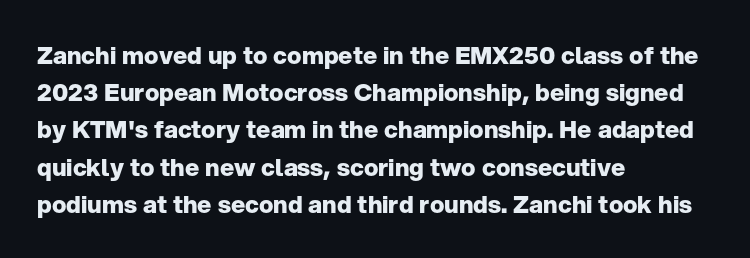
{"italic": "no", "bold": "yes", "underline": "no", "align": "left", "line_spacing": "normal", "line_spacing_ratio": 1.55, "letter_spacing": "normal", "letter_spacing_em": 0.0, "glyph_px": 24}
